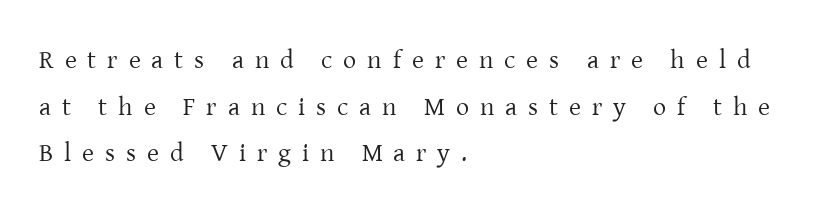
{"italic": "no", "bold": "no", "underline": "no", "align": "left", "line_spacing_ratio": 1.79, "letter_spacing": "wide", "letter_spacing_em": 0.42, "glyph_px": 26}
